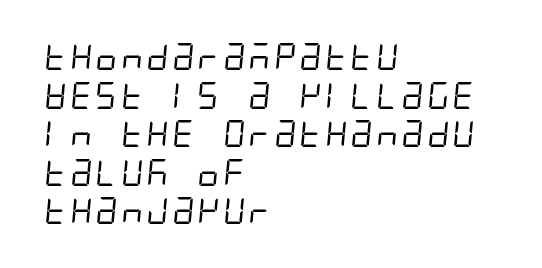
Weight: not bold — regular or lighter. Clear beneath every line of the passage. Casual observation: everything's shoved over to the left. What stands out about the letter spacing? Nothing — it is the standard amount. The leading is moderate, giving the passage an even texture.
